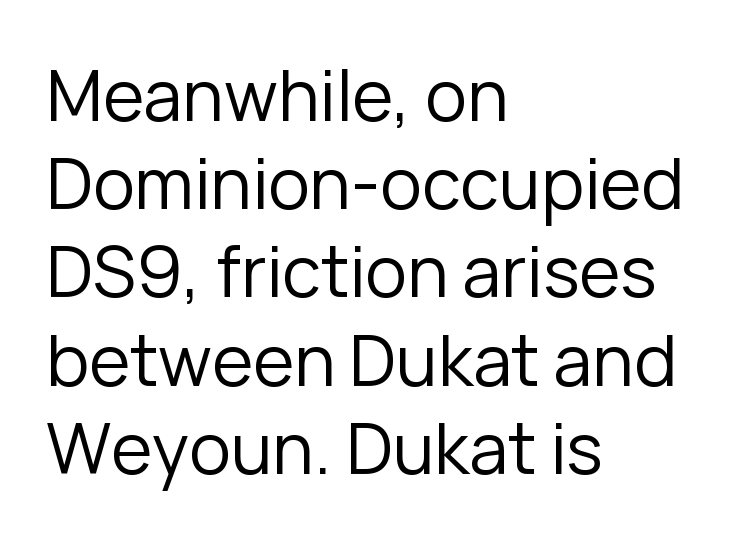
The image shows 70 px regular-weight sans-serif type, upright; set left-aligned, normal line spacing (1.26x), normal letter spacing, not underlined; low stroke contrast and a medium x-height.
